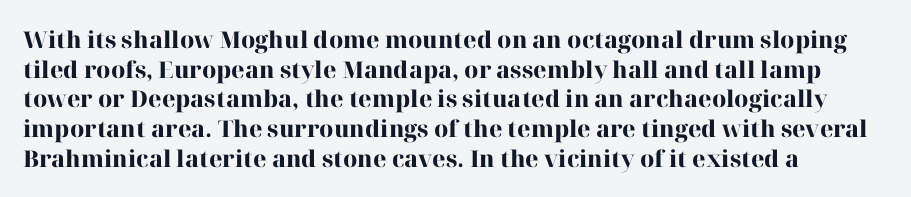
Q: Is the text bold? A: Yes.
Q: Is the text italic (slanted)? A: No, it is upright.
Q: Is the text underlined? A: No.
Q: How is the paragraph aligned? A: Left-aligned.
Q: Is the spacing between letters normal or unusually wide? A: Normal.
Q: Is the spacing between lines tight, normal or loose? A: Normal.
